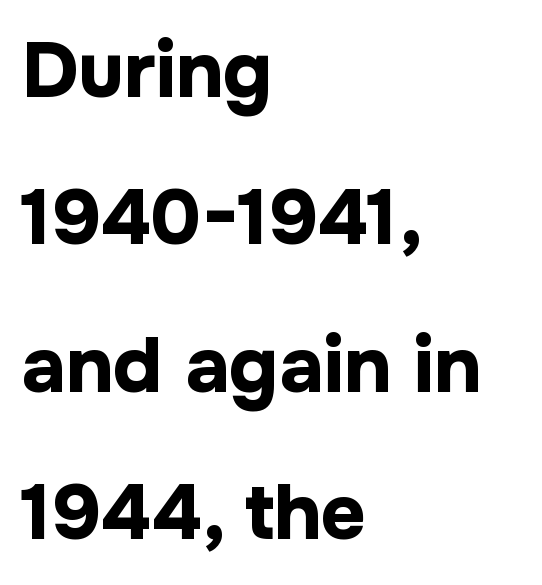
The image shows 78 px bold sans-serif type, upright; set left-aligned, line spacing 1.89x, normal letter spacing, not underlined; low stroke contrast and a medium x-height.
